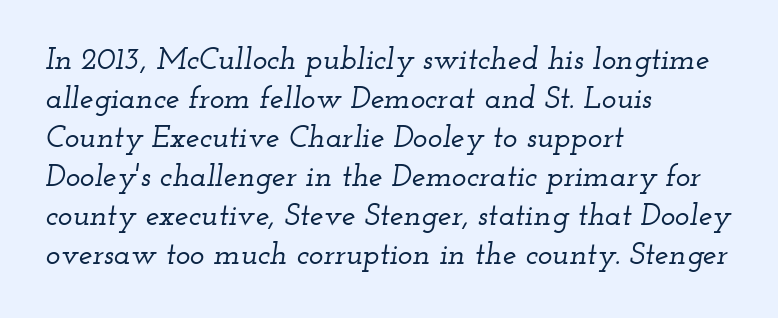
The image shows 31 px wide serif type, italic (leaning right); set left-aligned, normal line spacing (1.26x), normal letter spacing, not underlined; low stroke contrast and a small x-height.
